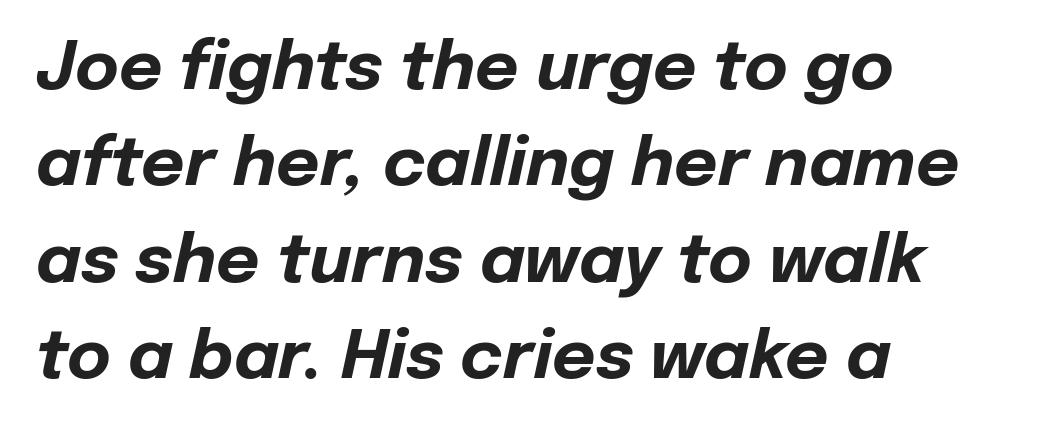
The image shows 67 px bold type, italic (leaning right); set left-aligned, normal line spacing (1.44x), normal letter spacing, not underlined; low stroke contrast and a medium x-height.
